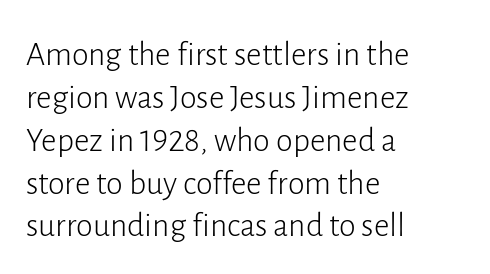
Style check: upright. Classification — sans serif. The rendering keeps characters at their native spacing. If you measured baseline to baseline, you'd find a middling distance. Alignment: flush left.
